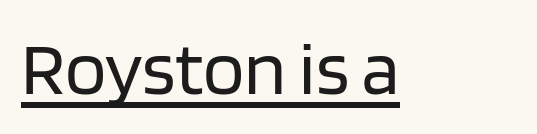
The passage shown has conventional tracking throughout. The type family on display is of the sans-serif kind. What decoration does the sample have? An underline. Notice how the stems are strictly vertical — no italics here.
